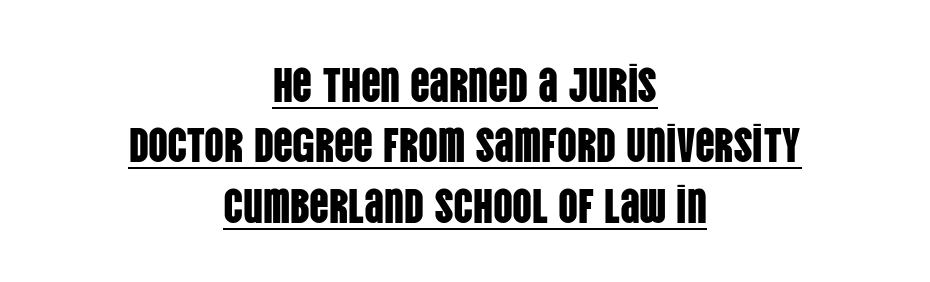
This is roman type, the default non-slanted kind. The face used here appears with an underline applied. Tracking value appears to be zero — textbook default spacing. This sample is center-justified, so both line endings float freely. Serifs: no, the terminals of the letterforms are clean.
